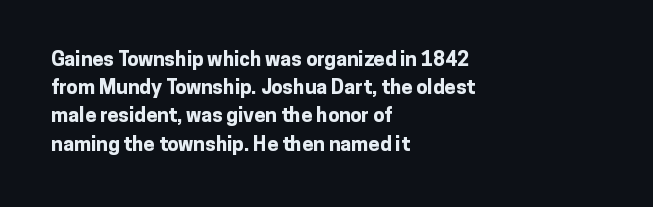
Q: Is the text bold? A: Yes.
Q: Is the text italic (slanted)? A: No, it is upright.
Q: Is the text underlined? A: No.
Q: How is the paragraph aligned? A: Left-aligned.
Q: Is the spacing between letters normal or unusually wide? A: Normal.
Q: Is the spacing between lines tight, normal or loose? A: Normal.
